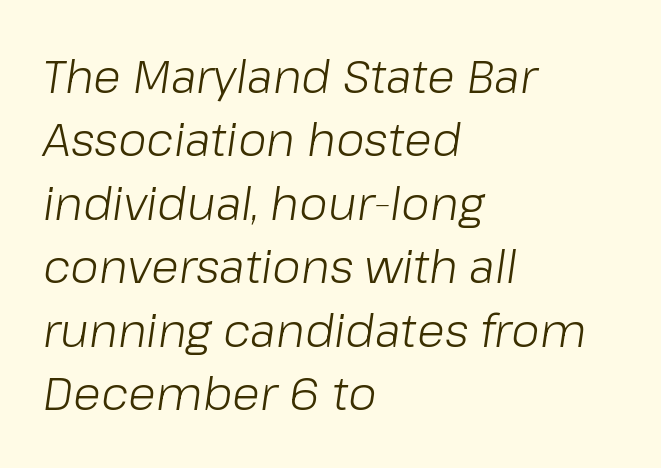
The image shows 46 px light type, italic (leaning right); set left-aligned, normal line spacing (1.38x), normal letter spacing, not underlined; low stroke contrast and a medium x-height.
